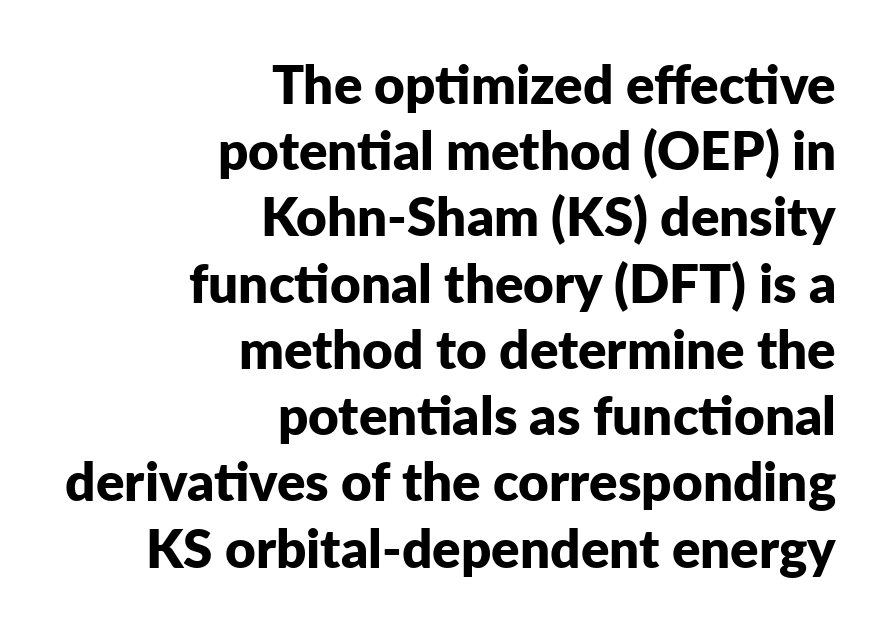
Q: Is the text bold? A: Yes.
Q: Is the text italic (slanted)? A: No, it is upright.
Q: Is the typeface a serif or a sans-serif typeface? A: Sans-serif.
Q: Is the text underlined? A: No.
Q: How is the paragraph aligned? A: Right-aligned.
Q: Is the spacing between letters normal or unusually wide? A: Normal.
Q: Is the spacing between lines tight, normal or loose? A: Normal.
Q: Width (condensed, normal, or wide)? A: Normal.
Q: Stroke contrast? A: Low.
Q: x-height? A: Medium.
Q: Monospaced? A: No.
